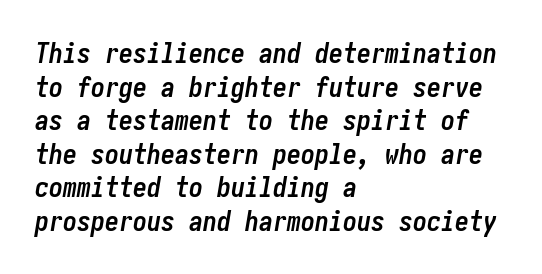
{"italic": "yes", "lean": "right", "slant_degrees": 10, "bold": "yes", "weight": "semibold", "width": "condensed", "stroke_contrast": "low", "x_height": "medium", "underline": "no", "align": "left", "line_spacing_ratio": 1.2, "letter_spacing": "normal", "letter_spacing_em": 0.0, "glyph_px": 28}
